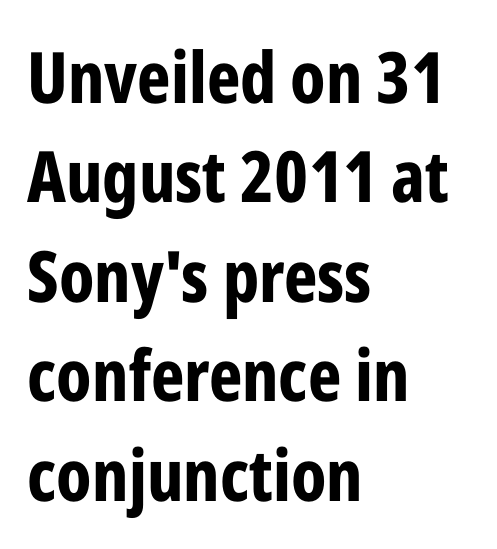
Q: Is the text bold? A: Yes.
Q: Is the text italic (slanted)? A: No, it is upright.
Q: Is the typeface a serif or a sans-serif typeface? A: Sans-serif.
Q: Is the text underlined? A: No.
Q: How is the paragraph aligned? A: Left-aligned.
Q: Is the spacing between letters normal or unusually wide? A: Normal.
Q: Is the spacing between lines tight, normal or loose? A: Normal.
Q: Width (condensed, normal, or wide)? A: Condensed.
Q: Stroke contrast? A: Low.
Q: x-height? A: Medium.
Q: Monospaced? A: No.
